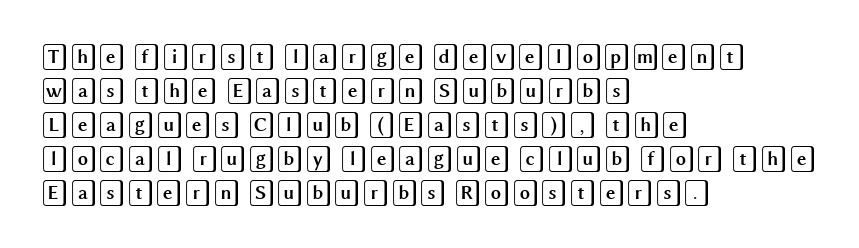
The image shows 26 px text type, upright; set left-aligned, normal line spacing (1.31x), normal letter spacing, not underlined.
